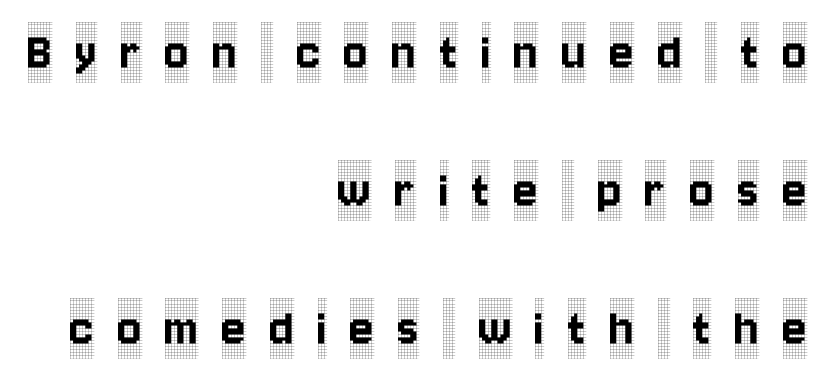
This sample has the flowing, uneven cadence of proportional lettering. This rendering uses right alignment, leaving the left contour irregular. Nobody drew a line under any word here. One glance says open: line gaps are wider than usual. Vertical strokes here are truly vertical. Stroke terminals: seriffed.
